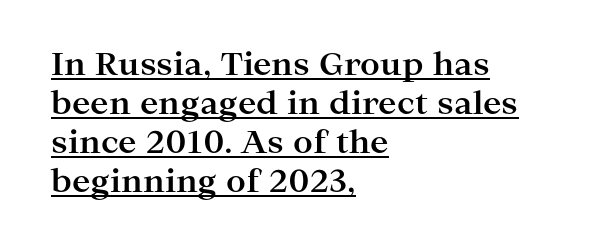
Q: Is the text bold? A: Yes.
Q: Is the text italic (slanted)? A: No, it is upright.
Q: Is the typeface a serif or a sans-serif typeface? A: Serif.
Q: Is the text underlined? A: Yes.
Q: How is the paragraph aligned? A: Left-aligned.
Q: Is the spacing between letters normal or unusually wide? A: Normal.
Q: Is the spacing between lines tight, normal or loose? A: Normal.
Q: Width (condensed, normal, or wide)? A: Wide.
Q: Stroke contrast? A: High.
Q: x-height? A: Medium.
Q: Monospaced? A: No.
